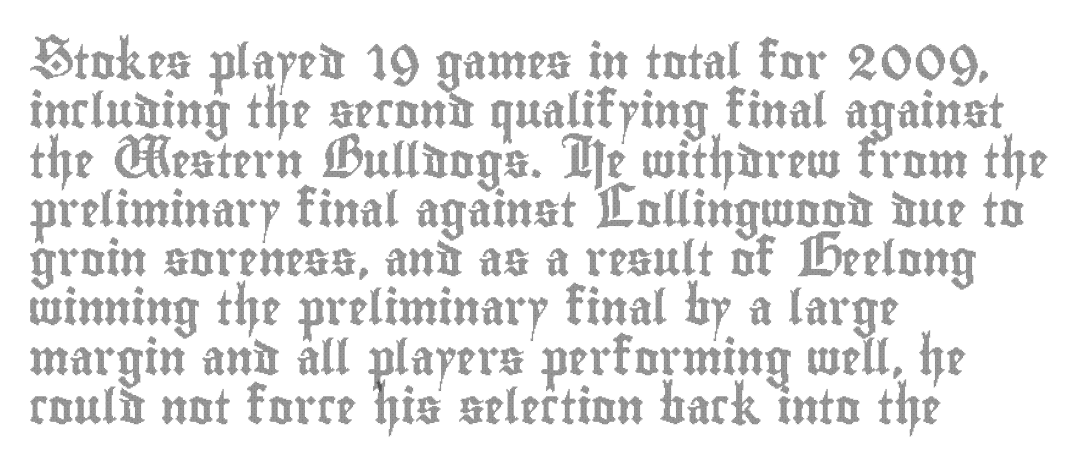
{"italic": "no", "width": "condensed", "x_height": "small", "monospaced": "no", "underline": "no", "align": "left", "line_spacing": "normal", "line_spacing_ratio": 1.45, "letter_spacing": "normal", "letter_spacing_em": 0.0, "glyph_px": 34}
